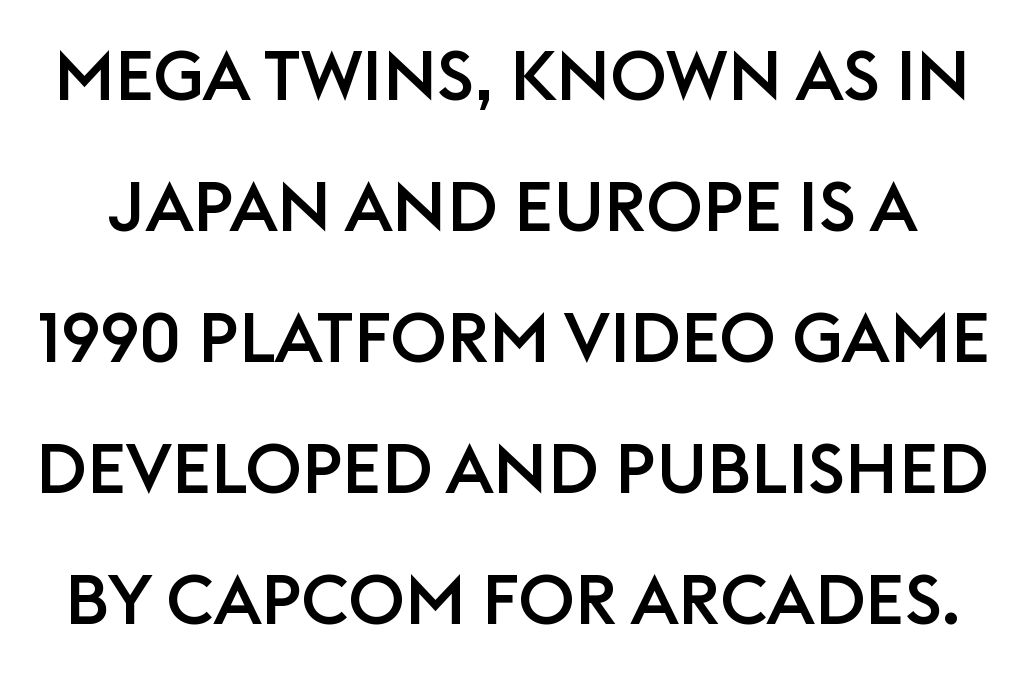
Posture: vertical. These lines are rendered in a variable-pitch font. Characters follow at the spacing the type designer built in. What kind of face is this? One without serifs — a sans.
